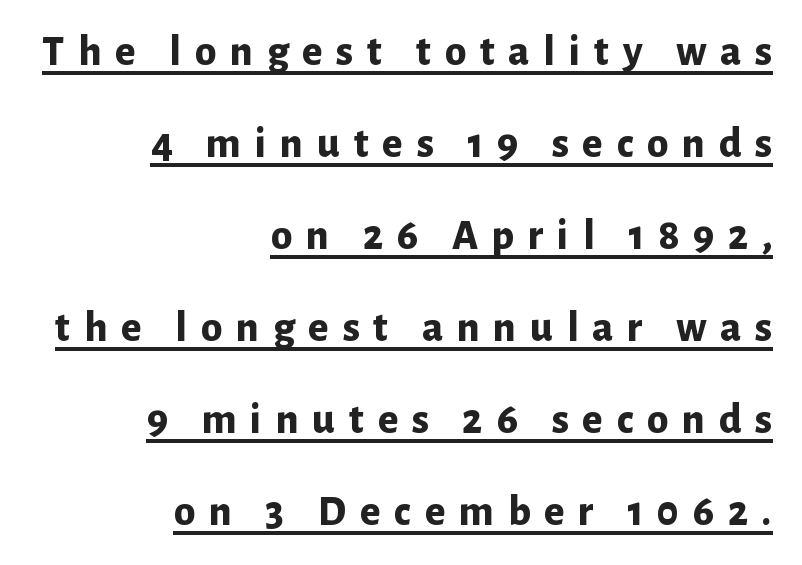
{"serif": "no", "italic": "no", "bold": "yes", "weight": "bold", "width": "normal", "stroke_contrast": "low", "x_height": "medium", "monospaced": "no", "underline": "yes", "align": "right", "line_spacing": "loose", "line_spacing_ratio": 2.14, "letter_spacing": "wide", "letter_spacing_em": 0.32, "glyph_px": 43}
